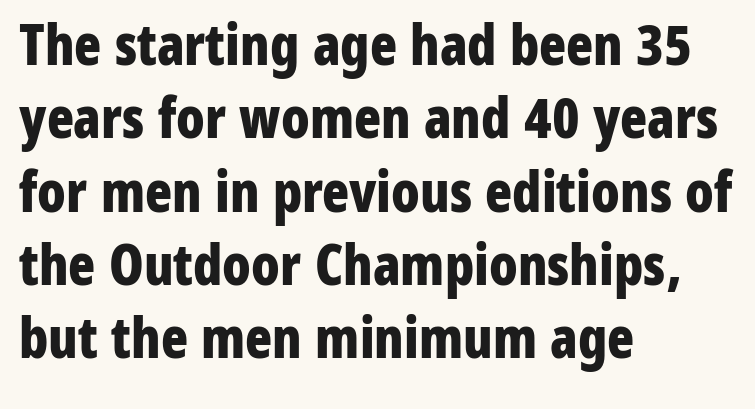
The image shows 56 px bold, condensed sans-serif type, upright; set left-aligned, normal line spacing (1.31x), normal letter spacing, not underlined; low stroke contrast and a medium x-height.
